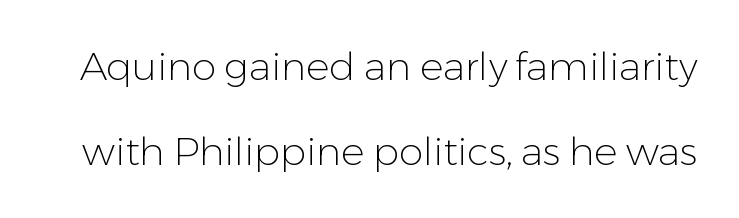
{"serif": "no", "italic": "no", "bold": "no", "weight": "light", "width": "normal", "stroke_contrast": "low", "x_height": "medium", "monospaced": "no", "underline": "no", "line_spacing": "loose", "line_spacing_ratio": 2.19, "letter_spacing": "normal", "letter_spacing_em": 0.0, "glyph_px": 39}
